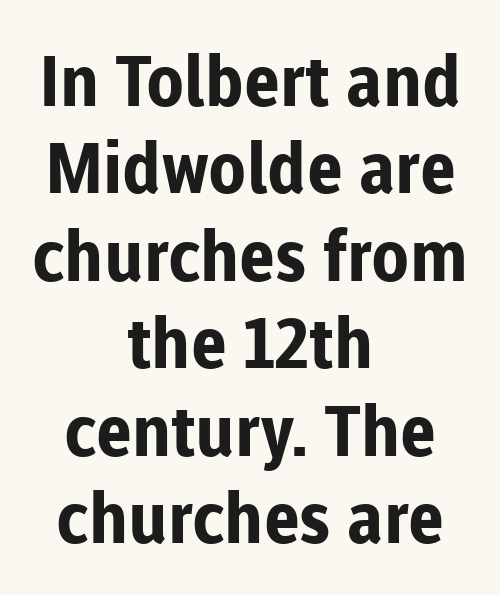
Is the block centered? Yes — each line is placed symmetrically about the middle. Is the type bold? Yes — the strokes are clearly thick and heavy. The gap between lines stays unmarked. Are there feet on the stems? There aren't — it's a sans.
